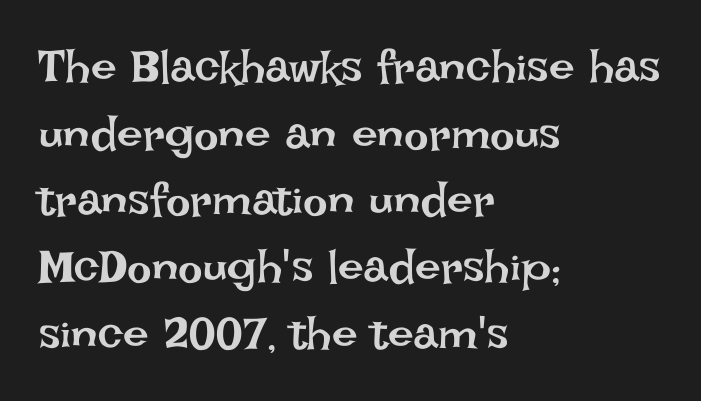
Q: Is the text bold? A: No.
Q: Is the text italic (slanted)? A: No, it is upright.
Q: Is the text underlined? A: No.
Q: How is the paragraph aligned? A: Left-aligned.
Q: Is the spacing between letters normal or unusually wide? A: Normal.
Q: Is the spacing between lines tight, normal or loose? A: Normal.
Q: Width (condensed, normal, or wide)? A: Normal.
Q: Stroke contrast? A: Low.
Q: x-height? A: Large.
Q: Monospaced? A: No.
